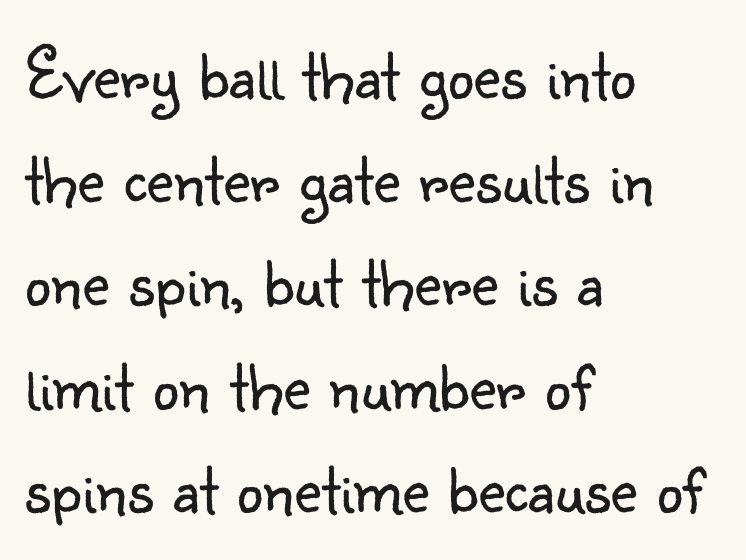
A typesetter would call this zero additional tracking. Notice how the stems are strictly vertical — no italics here. The weight would be labelled regular, book, light, or lighter still. Does the type have serifs? No, each stem ends abruptly. Each new line begins a customary step beneath the previous one.
